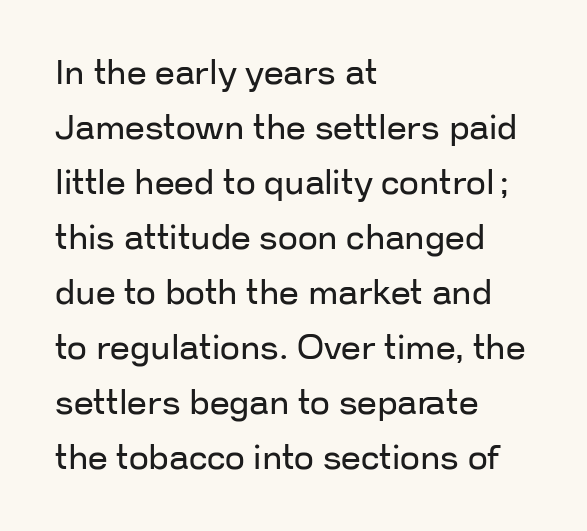
{"serif": "no", "italic": "no", "bold": "no", "weight": "regular", "width": "normal", "stroke_contrast": "low", "x_height": "medium", "monospaced": "no", "underline": "no", "align": "left", "line_spacing": "normal", "line_spacing_ratio": 1.57, "letter_spacing": "normal", "letter_spacing_em": 0.0, "glyph_px": 35}
